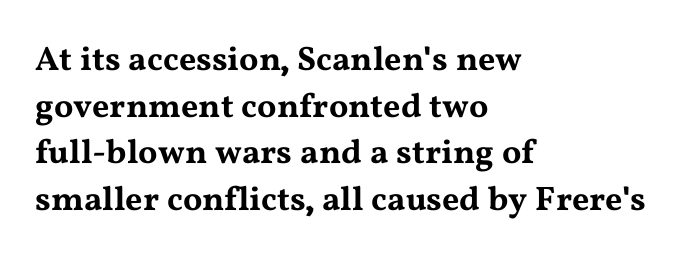
The image shows 34 px wide serif type, upright; set left-aligned, normal line spacing (1.37x), normal letter spacing, not underlined; medium stroke contrast and a medium x-height.
